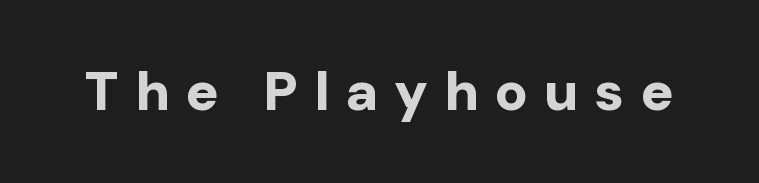
The image shows 55 px bold sans-serif type, upright; set unusually wide letter spacing (+0.29 em), not underlined; low stroke contrast and a medium x-height.
